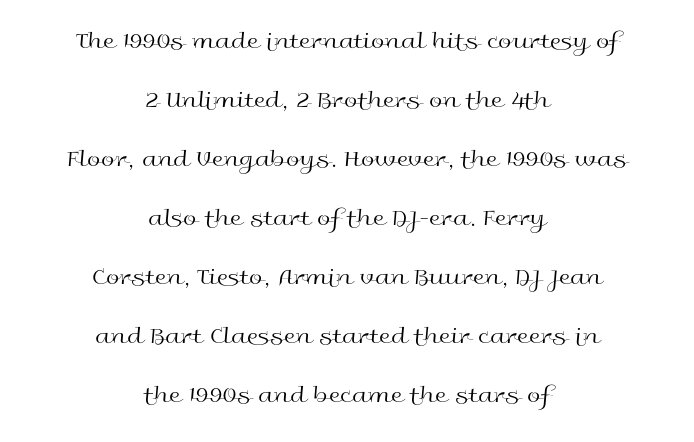
The image shows 24 px text type, upright; set centered, loose line spacing (2.46x), normal letter spacing, not underlined.
